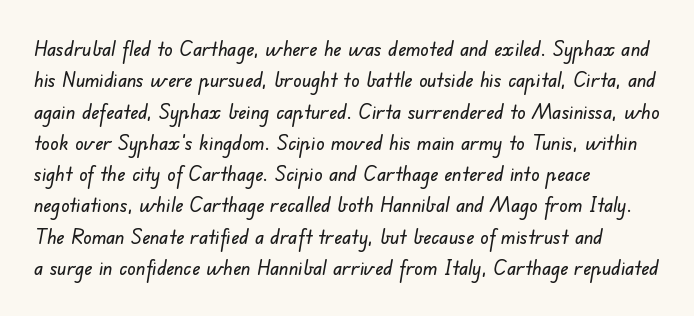
The image shows 21 px text type; set left-aligned, normal line spacing (1.49x), normal letter spacing, not underlined.
